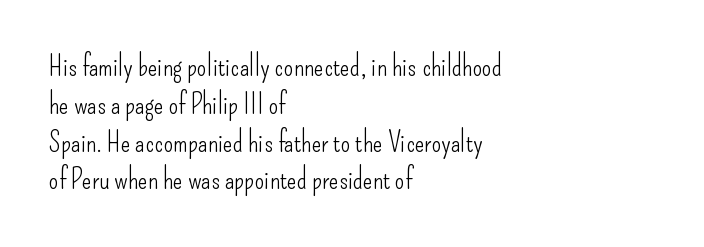
The image shows 28 px light, condensed sans-serif type, upright; set left-aligned, normal line spacing (1.35x), normal letter spacing, not underlined; low stroke contrast and a small x-height.
